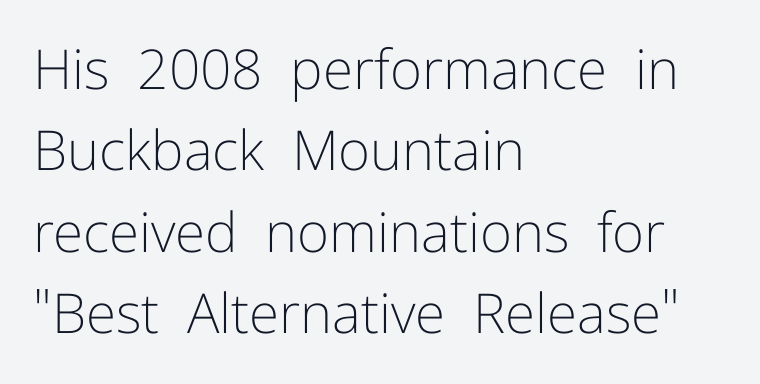
Q: Is the text bold? A: No.
Q: Is the text italic (slanted)? A: No, it is upright.
Q: Is the typeface a serif or a sans-serif typeface? A: Sans-serif.
Q: Is the text underlined? A: No.
Q: How is the paragraph aligned? A: Left-aligned.
Q: Is the spacing between letters normal or unusually wide? A: Normal.
Q: Is the spacing between lines tight, normal or loose? A: Normal.
Q: Width (condensed, normal, or wide)? A: Normal.
Q: Stroke contrast? A: Low.
Q: x-height? A: Medium.
Q: Monospaced? A: No.
